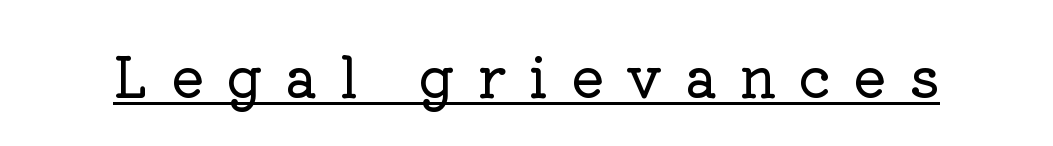
The image shows 55 px serif type, upright; set unusually wide letter spacing (+0.41 em), underlined; low stroke contrast and a medium x-height.
